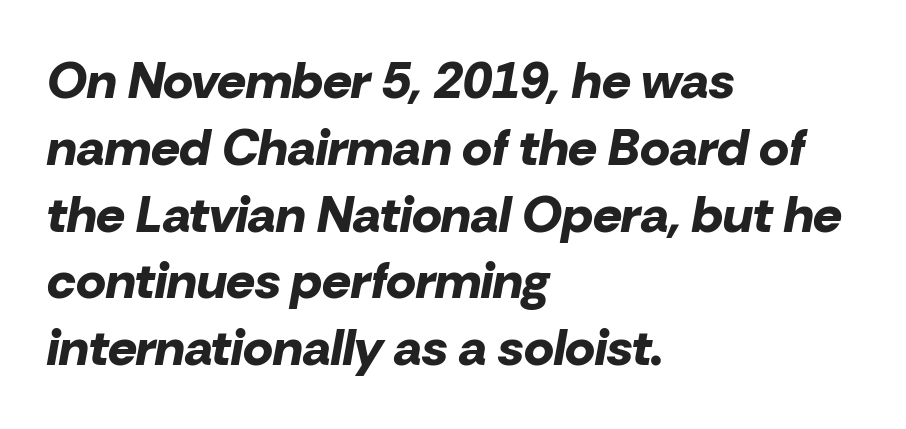
{"italic": "yes", "lean": "right", "slant_degrees": 10, "bold": "yes", "weight": "bold", "width": "normal", "stroke_contrast": "low", "x_height": "medium", "monospaced": "no", "underline": "no", "align": "left", "line_spacing": "normal", "line_spacing_ratio": 1.31, "letter_spacing": "normal", "letter_spacing_em": 0.0, "glyph_px": 51}
